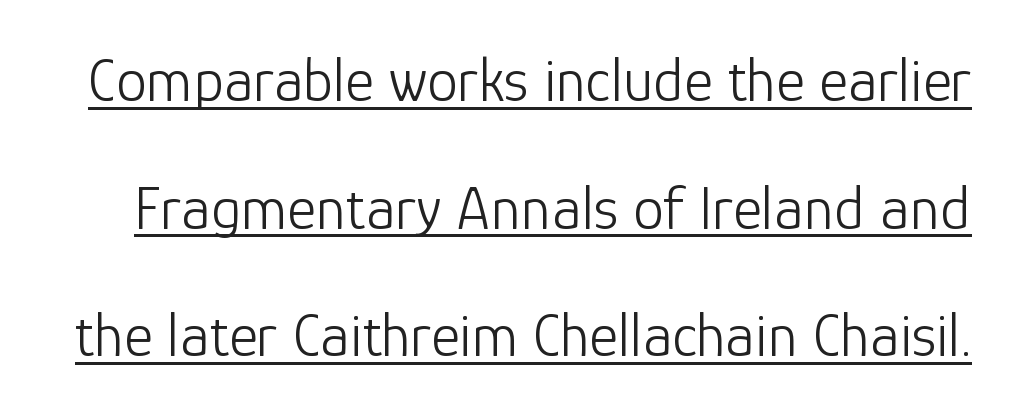
The image shows 62 px light sans-serif type, upright; set loose line spacing (2.06x), normal letter spacing, underlined; low stroke contrast and a medium x-height.
